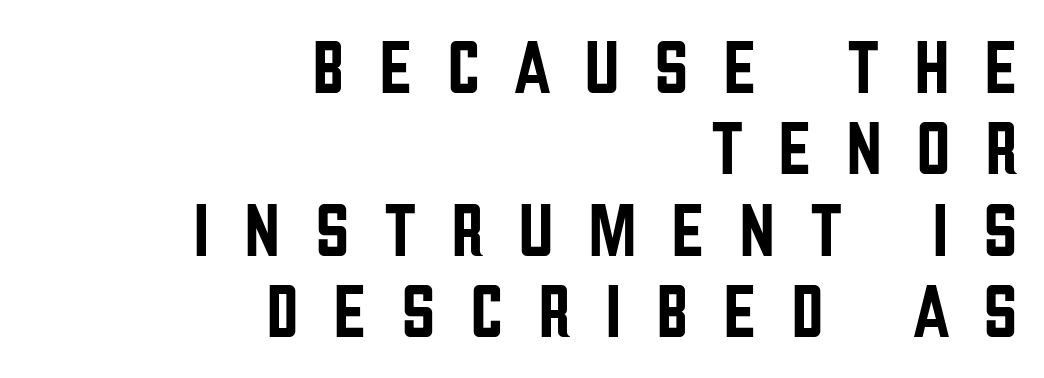
Q: Is the text italic (slanted)? A: No, it is upright.
Q: Is the typeface a serif or a sans-serif typeface? A: Sans-serif.
Q: Is the text underlined? A: No.
Q: How is the paragraph aligned? A: Right-aligned.
Q: Is the spacing between letters normal or unusually wide? A: Unusually wide.
Q: Is the spacing between lines tight, normal or loose? A: Tight.
Q: Width (condensed, normal, or wide)? A: Condensed.
Q: Stroke contrast? A: Low.
Q: x-height? A: Large.
Q: Monospaced? A: No.
